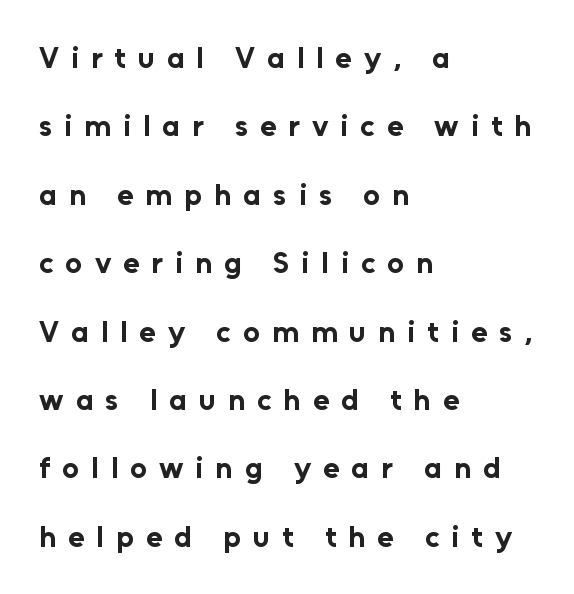
Q: Is the text bold? A: Yes.
Q: Is the text italic (slanted)? A: No, it is upright.
Q: Is the typeface a serif or a sans-serif typeface? A: Sans-serif.
Q: Is the text underlined? A: No.
Q: How is the paragraph aligned? A: Left-aligned.
Q: Is the spacing between letters normal or unusually wide? A: Unusually wide.
Q: Is the spacing between lines tight, normal or loose? A: Loose.
Q: Width (condensed, normal, or wide)? A: Normal.
Q: Stroke contrast? A: Low.
Q: x-height? A: Medium.
Q: Monospaced? A: No.
